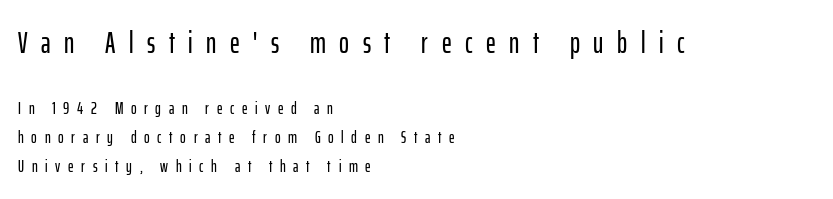
The image shows 30 px condensed sans-serif type, upright; set left-aligned, line spacing 1.72x, unusually wide letter spacing (+0.45 em), not underlined; the first (top) block is 1.76x larger; low stroke contrast and a medium x-height.
